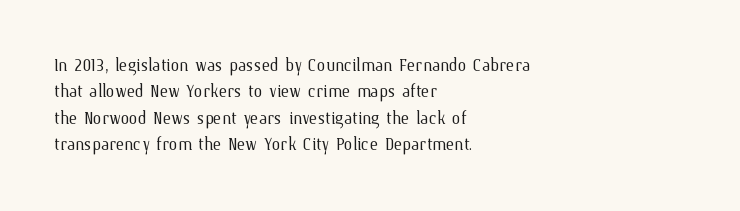
{"italic": "no", "bold": "no", "underline": "no", "align": "left", "line_spacing_ratio": 1.2, "letter_spacing": "normal", "letter_spacing_em": 0.0, "glyph_px": 22}
